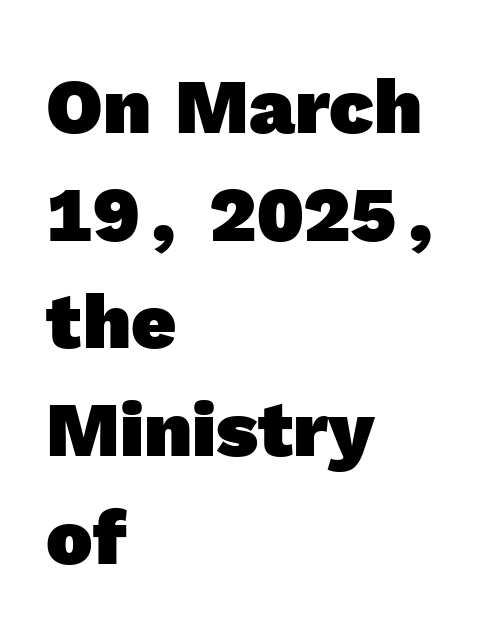
The image shows 78 px heavy sans-serif type; set left-aligned, normal line spacing (1.38x), normal letter spacing, not underlined; a medium x-height.
